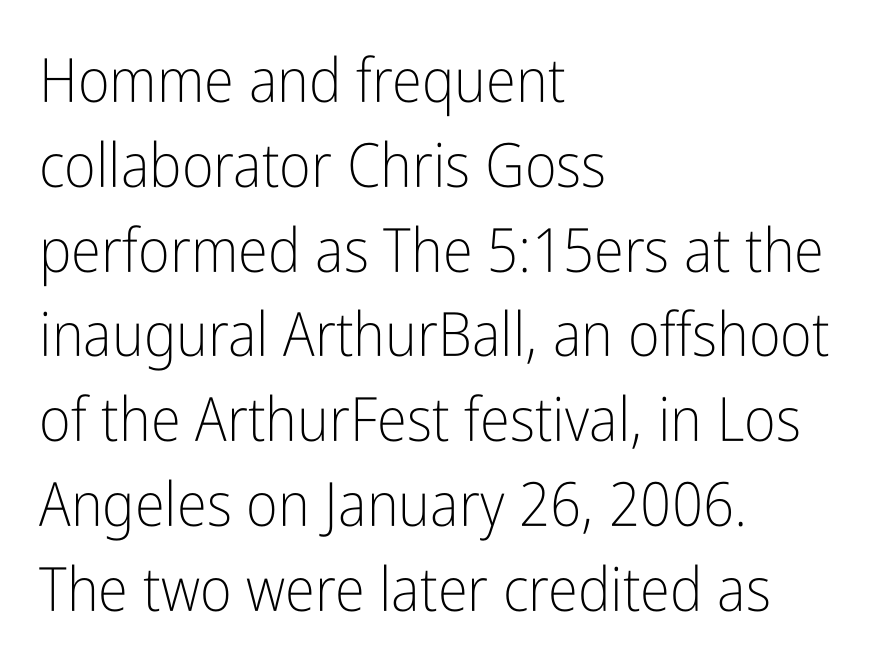
{"serif": "no", "italic": "no", "bold": "no", "weight": "light", "width": "condensed", "stroke_contrast": "low", "x_height": "medium", "monospaced": "no", "underline": "no", "align": "left", "line_spacing": "normal", "line_spacing_ratio": 1.39, "letter_spacing": "normal", "letter_spacing_em": 0.0, "glyph_px": 61}
